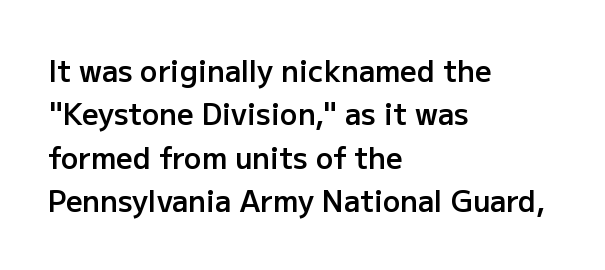
{"serif": "no", "italic": "no", "bold": "semi", "weight": "semibold", "width": "normal", "stroke_contrast": "low", "x_height": "medium", "monospaced": "no", "underline": "no", "align": "left", "line_spacing": "normal", "line_spacing_ratio": 1.5, "letter_spacing": "normal", "letter_spacing_em": 0.0, "glyph_px": 29}
